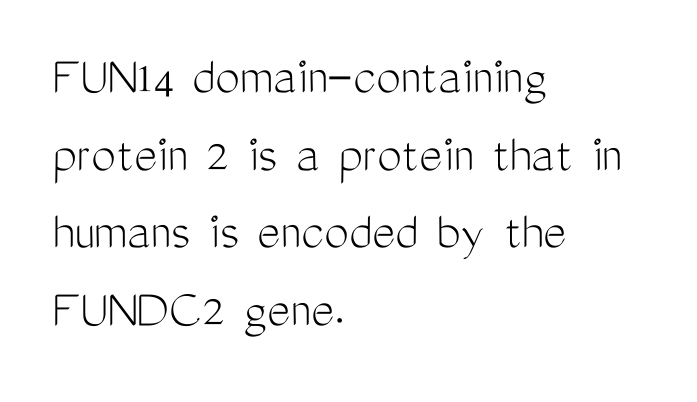
{"serif": "no", "italic": "no", "bold": "no", "weight": "light", "width": "condensed", "stroke_contrast": "medium", "x_height": "medium", "monospaced": "no", "underline": "no", "align": "left", "line_spacing": "normal", "line_spacing_ratio": 1.41, "letter_spacing": "normal", "letter_spacing_em": 0.0, "glyph_px": 55}
